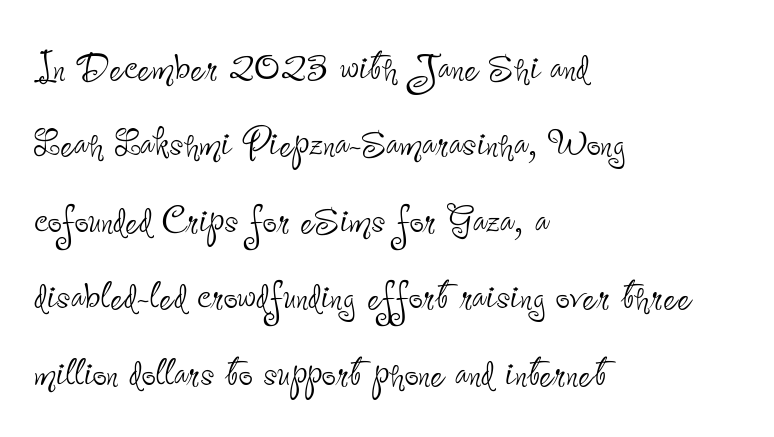
A typesetter would call this leading conventional body-copy spacing. Is this a heavy cut? Hardly; it is regular or lighter. Every row of glyphs begins at an identical x-position on the left. A bare baseline throughout the passage. Unlike a traditional serif, this face leaves its strokes unadorned.
